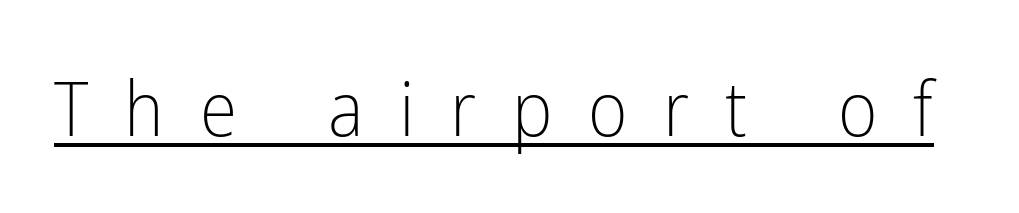
Q: Is the text bold? A: No.
Q: Is the text italic (slanted)? A: No, it is upright.
Q: Is the typeface a serif or a sans-serif typeface? A: Sans-serif.
Q: Is the text underlined? A: Yes.
Q: Is the spacing between letters normal or unusually wide? A: Unusually wide.
Q: Width (condensed, normal, or wide)? A: Condensed.
Q: Stroke contrast? A: Low.
Q: x-height? A: Medium.
Q: Monospaced? A: No.
